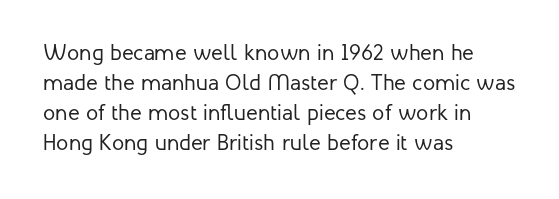
Q: Is the text bold? A: No.
Q: Is the text italic (slanted)? A: No, it is upright.
Q: Is the text underlined? A: No.
Q: How is the paragraph aligned? A: Left-aligned.
Q: Is the spacing between letters normal or unusually wide? A: Normal.
Q: Is the spacing between lines tight, normal or loose? A: Normal.
